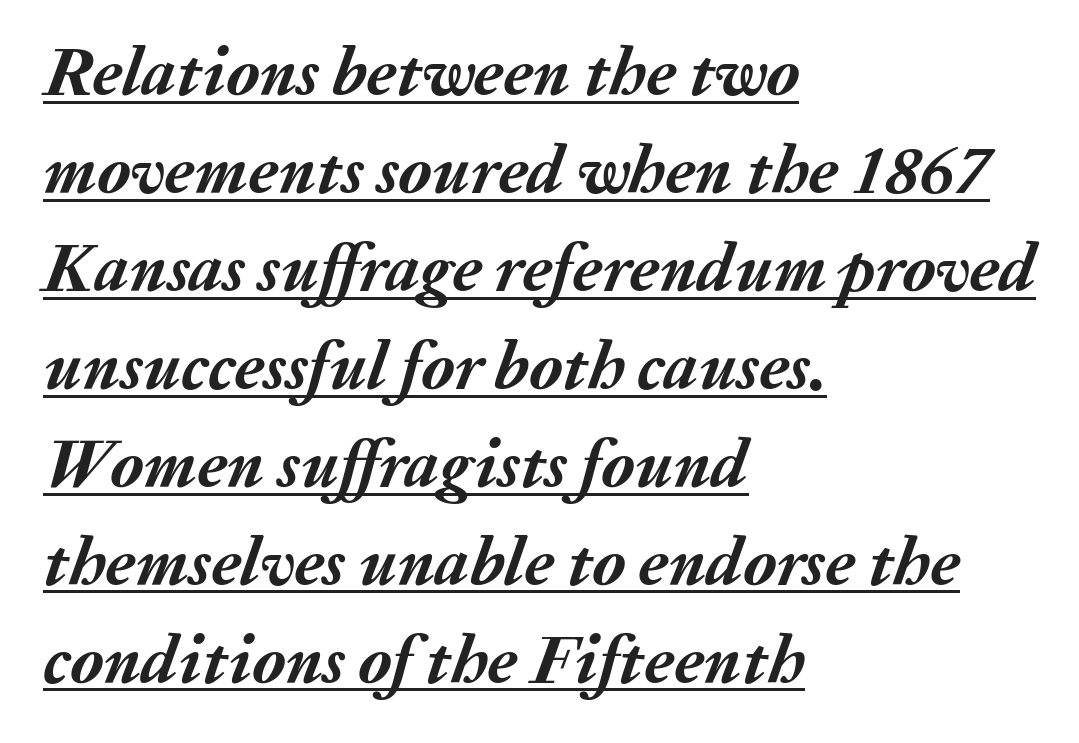
{"italic": "yes", "lean": "right", "slant_degrees": 20, "bold": "yes", "weight": "semibold", "width": "normal", "stroke_contrast": "medium", "x_height": "medium", "monospaced": "no", "underline": "yes", "align": "left", "line_spacing": "normal", "line_spacing_ratio": 1.44, "letter_spacing": "normal", "letter_spacing_em": 0.0, "glyph_px": 68}
